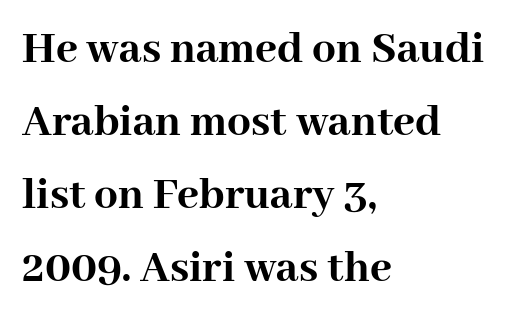
Descenders hang freely into open space. What weight is shown? A full bold with thick strokes. Varying glyph widths throughout — classic text-font behaviour. Reading down the block, your eye returns to a fixed left position each line. Students, note that the glyphs here touch the page at normal intervals.
